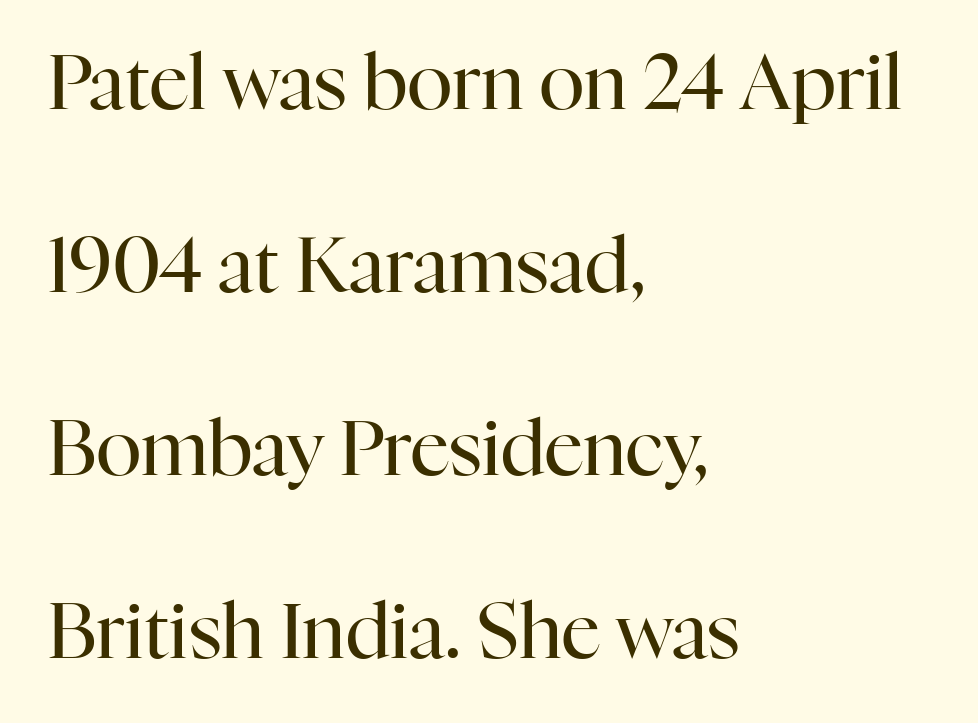
Q: Is the text bold? A: No.
Q: Is the text italic (slanted)? A: No, it is upright.
Q: Is the typeface a serif or a sans-serif typeface? A: Serif.
Q: Is the text underlined? A: No.
Q: How is the paragraph aligned? A: Left-aligned.
Q: Is the spacing between letters normal or unusually wide? A: Normal.
Q: Is the spacing between lines tight, normal or loose? A: Loose.
Q: Width (condensed, normal, or wide)? A: Normal.
Q: Stroke contrast? A: High.
Q: x-height? A: Medium.
Q: Monospaced? A: No.
